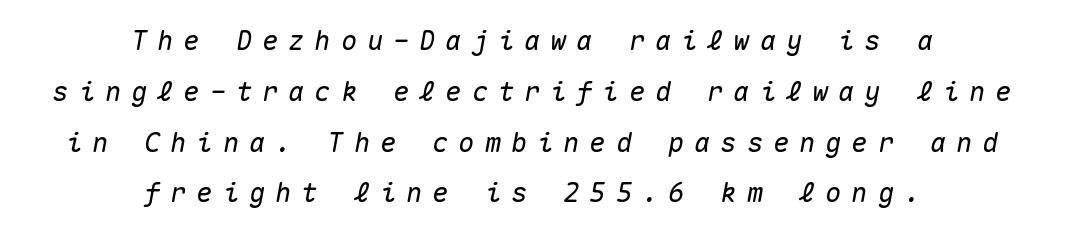
The image shows 27 px text type, italic (leaning right); set centered, line spacing 1.88x, unusually wide letter spacing (+0.37 em), not underlined.
